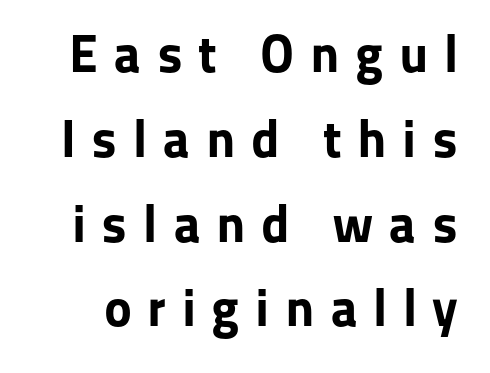
Q: Is the text bold? A: Yes.
Q: Is the text italic (slanted)? A: No, it is upright.
Q: Is the typeface a serif or a sans-serif typeface? A: Sans-serif.
Q: Is the text underlined? A: No.
Q: Is the spacing between letters normal or unusually wide? A: Unusually wide.
Q: Is the spacing between lines tight, normal or loose? A: Normal.
Q: Width (condensed, normal, or wide)? A: Normal.
Q: Stroke contrast? A: Low.
Q: x-height? A: Medium.
Q: Monospaced? A: No.
